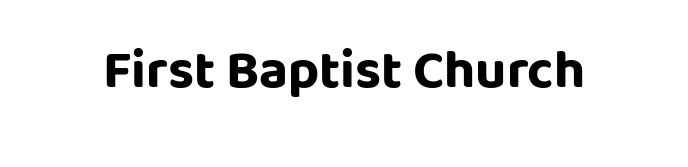
{"serif": "no", "italic": "no", "bold": "yes", "weight": "bold", "width": "normal", "stroke_contrast": "low", "x_height": "large", "monospaced": "no", "underline": "no", "letter_spacing": "normal", "letter_spacing_em": 0.0, "glyph_px": 54}
